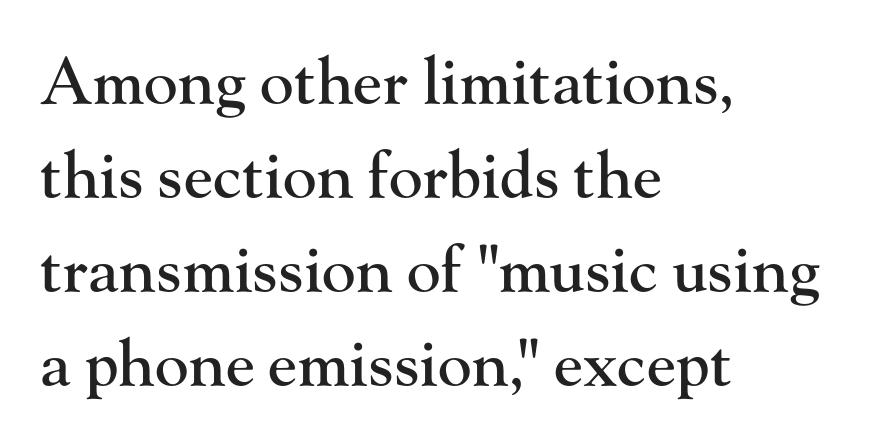
The image shows 64 px serif type, upright; set left-aligned, normal line spacing (1.47x), normal letter spacing, not underlined; high stroke contrast and a small x-height.
